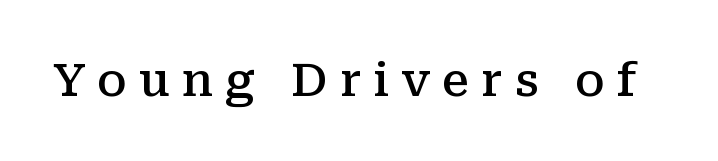
Small tapered or slab feet sit at the stroke ends, so this counts as serif. This sample has the flowing, uneven cadence of proportional lettering. Strokes here are thickened, but only to semibold level. Quick note: underline off.
